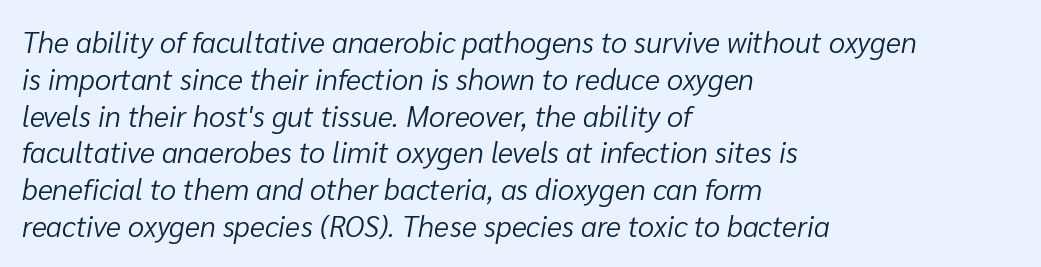
There is no visible air inserted between adjacent glyphs. This sample has the flowing, uneven cadence of proportional lettering. No extra ink here — the face is not bold. An italicized treatment has been applied to the whole sample. This rendering features lettering with no underline.
